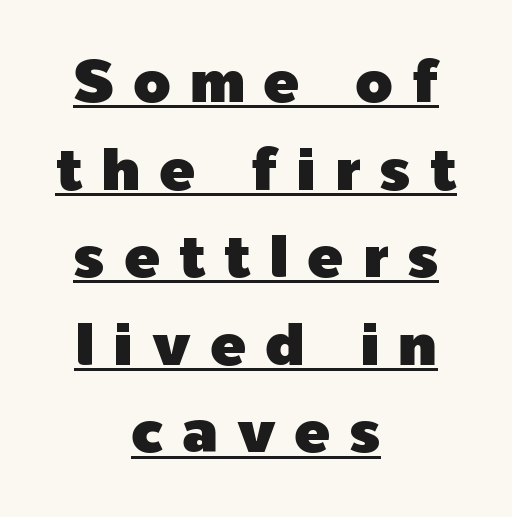
The image shows 60 px sans-serif type, upright; set centered, normal line spacing (1.46x), unusually wide letter spacing (+0.31 em), underlined; a medium x-height.
